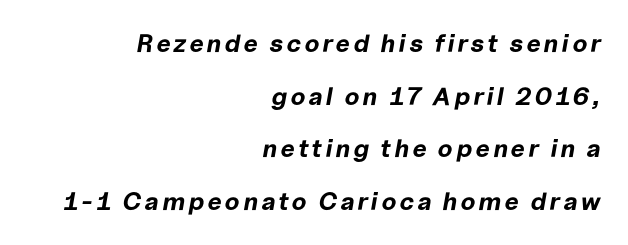
{"italic": "yes", "lean": "right", "slant_degrees": 10, "bold": "yes", "underline": "no", "align": "right", "line_spacing": "loose", "line_spacing_ratio": 2.11, "glyph_px": 25}
